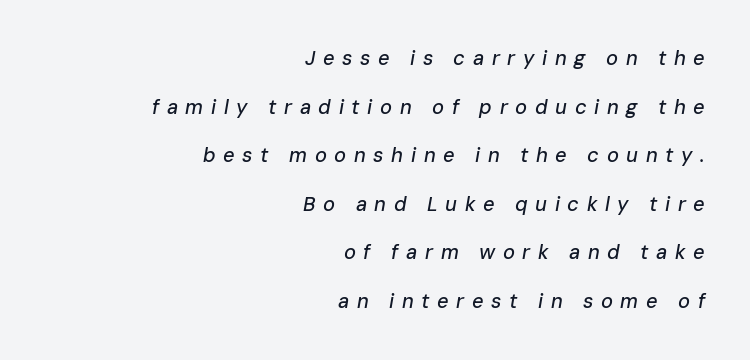
Inter-character spacing is expanded well beyond the font's built-in metrics. Notice how the stems are inclined rather than vertical — that's the hallmark of italics. Line ends are locked; line starts wander. The vertical gap from one line to the next is large.
